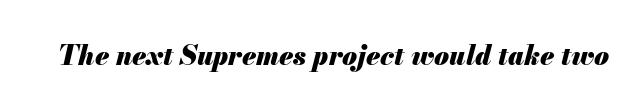
The passage shown has conventional tracking throughout. Honestly, there is no underline to notice here at all. When letters slant like this, we call the style italic. Heavy-handed strokes throughout: this text is bold.
